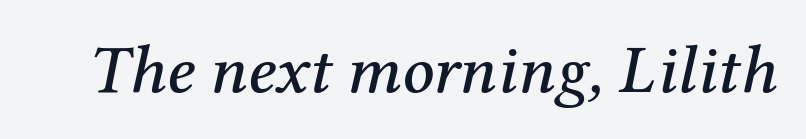
The image shows 69 px serif type, italic (leaning right); set normal letter spacing, not underlined; medium stroke contrast and a medium x-height.
